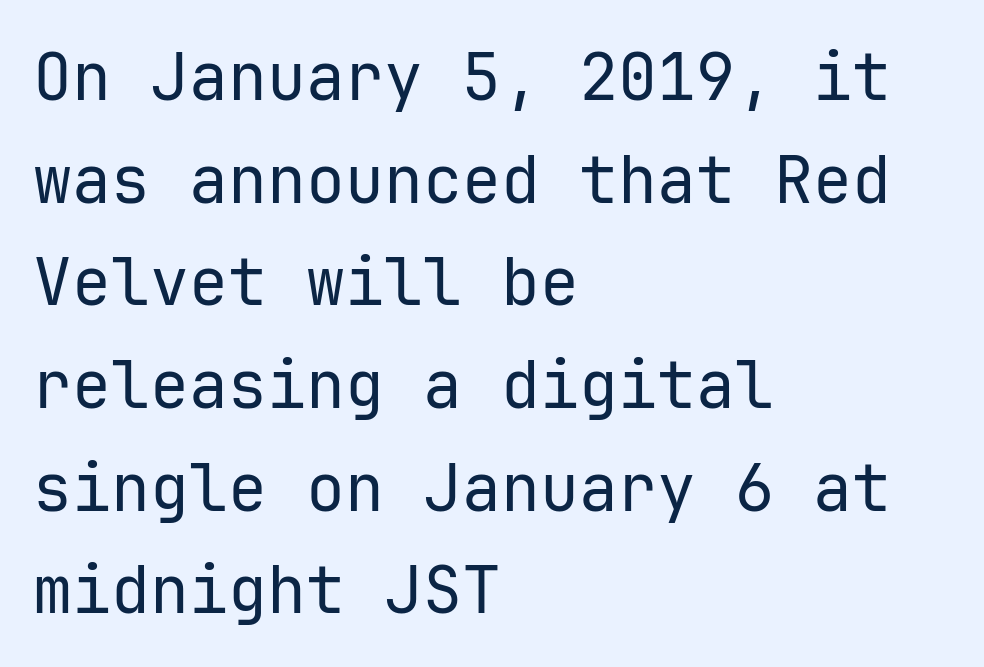
{"serif": "no", "italic": "no", "bold": "no", "weight": "regular", "width": "normal", "stroke_contrast": "low", "x_height": "medium", "monospaced": "yes", "underline": "no", "align": "left", "line_spacing": "normal", "line_spacing_ratio": 1.58, "letter_spacing": "normal", "letter_spacing_em": 0.0, "glyph_px": 65}
